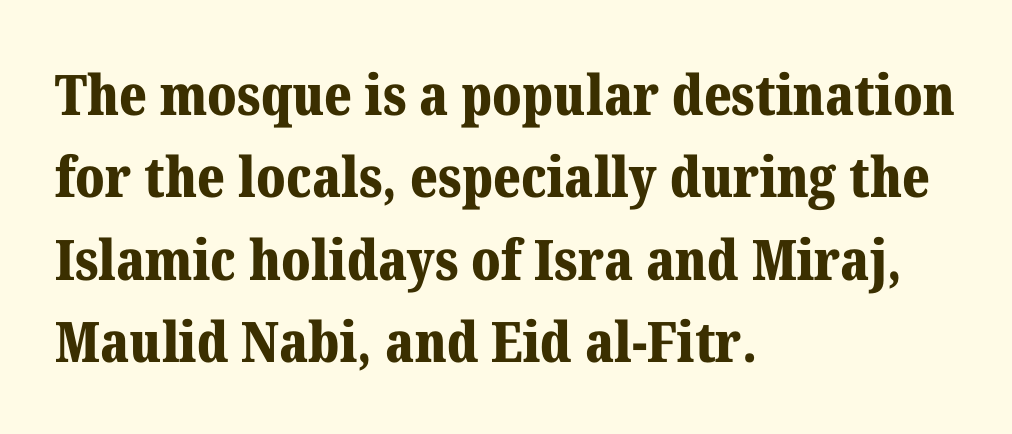
{"serif": "yes", "italic": "no", "bold": "yes", "weight": "bold", "width": "normal", "stroke_contrast": "medium", "x_height": "medium", "monospaced": "no", "underline": "no", "align": "left", "line_spacing": "normal", "line_spacing_ratio": 1.47, "letter_spacing": "normal", "letter_spacing_em": 0.0, "glyph_px": 56}
